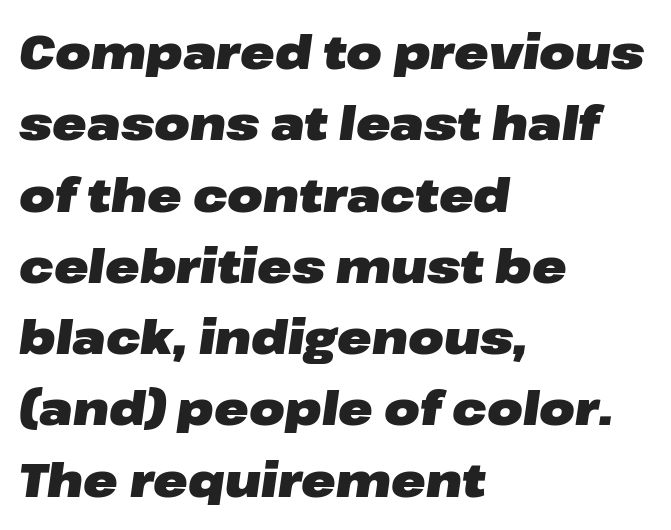
The passage shown stacks its lines at a standard gap. Looks like regular typesetting: each glyph gets only the width it needs. The lines in this sample share a left origin and differ only in where they stop. The typography opts for an oblique posture over an upright one. Notice how thick the strokes are: this is what a full bold looks like.
